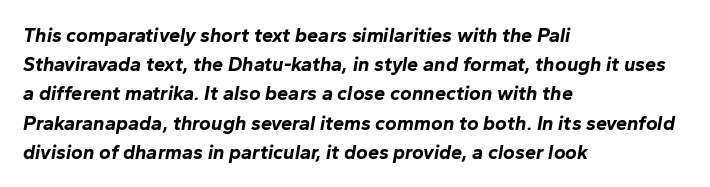
{"italic": "yes", "lean": "right", "slant_degrees": 10, "bold": "yes", "underline": "no", "align": "left", "line_spacing": "normal", "line_spacing_ratio": 1.46, "letter_spacing": "normal", "letter_spacing_em": 0.0, "glyph_px": 20}
